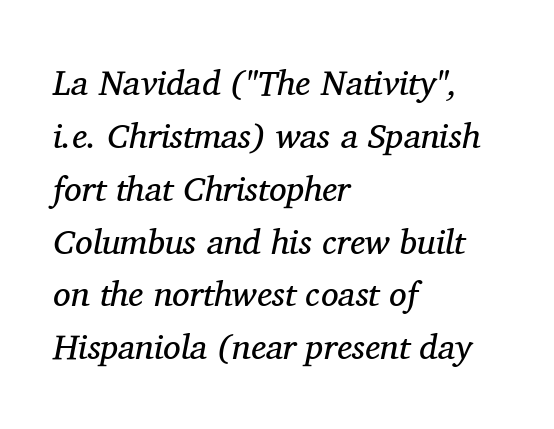
Examine the stroke ends and you'll spot serifs. Default kerning and tracking; the words read as compact shapes. Weight: not bold — regular or lighter. One-word summary of the alignment: left. The leading is moderate, giving the passage an even texture. The axis of the letterforms is tilted away from vertical.
